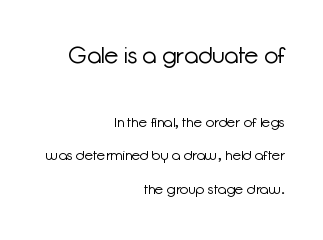
{"italic": "no", "bold": "no", "underline": "no", "align": "right", "line_spacing": "loose", "line_spacing_ratio": 2.4, "letter_spacing": "normal", "letter_spacing_em": 0.0, "larger_block": "first", "size_ratio": 1.64, "glyph_px": 23}
